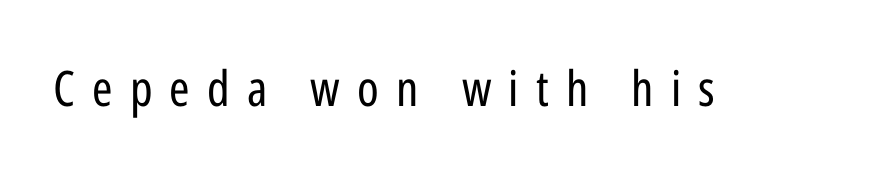
This sample uses expanded letter spacing, leaving extra air between glyphs. Rule under the text: the space is simply empty. Character widths vary here, with narrow letters taking less room than wide ones. You can tell from the bare stems that sans-serif type was used. Stroke thickness stays within the range of a standard reading face or lighter. Is there any slant? The stems are plumb.
